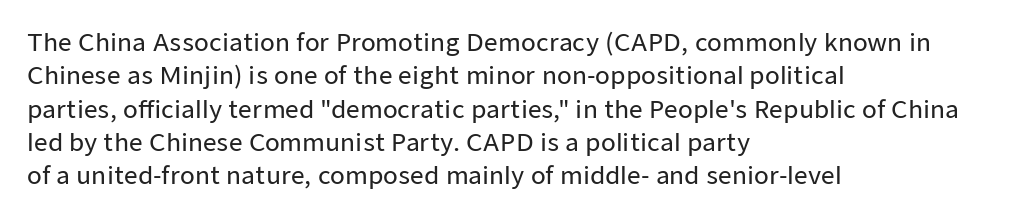
The image shows 24 px text type, upright; set left-aligned, normal line spacing (1.39x), normal letter spacing, not underlined.
